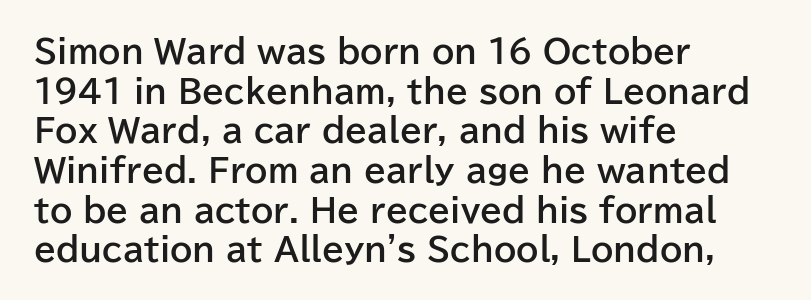
The rendering keeps characters at their native spacing. The characters display no serif detailing; their extremities are plain. The paragraph shown leans on its left margin. The font's upright variant was chosen for this text. Every letter is thick-stroked: bold, no question. Character widths vary here, with narrow letters taking less room than wide ones.
